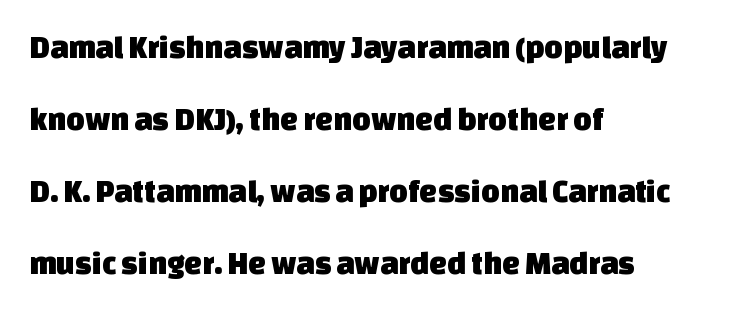
The image shows 32 px sans-serif type; set left-aligned, loose line spacing (2.25x), normal letter spacing, not underlined; low stroke contrast and a large x-height.
